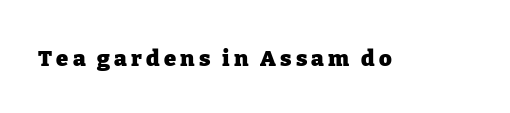
The image shows 22 px bold type, upright; set not underlined.
